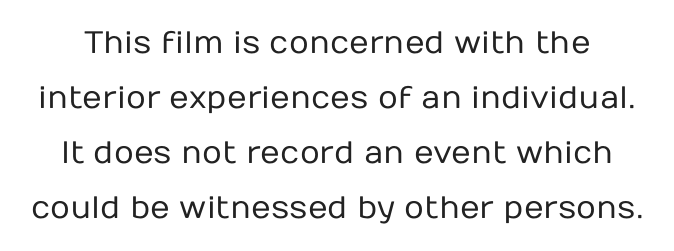
Vertical stems look standard width or narrower in stroke. Each letter keeps its own natural width here, so spacing adapts to shape. You could call the tracking neutral — neither tight nor loose. No italicization has been applied; the sample stays upright.
